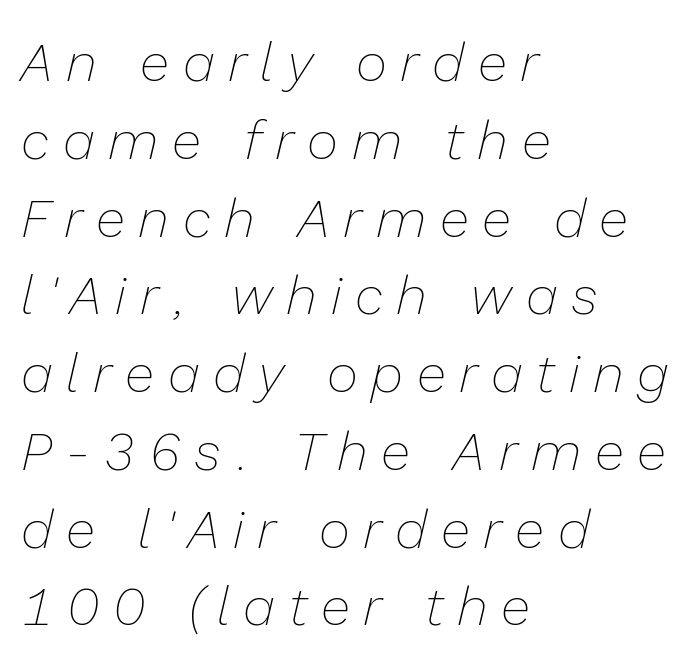
Q: Is the text bold? A: No.
Q: Is the text italic (slanted)? A: Yes, it leans right by about 13 degrees.
Q: Is the text underlined? A: No.
Q: How is the paragraph aligned? A: Left-aligned.
Q: Is the spacing between letters normal or unusually wide? A: Unusually wide.
Q: Is the spacing between lines tight, normal or loose? A: Normal.
Q: Width (condensed, normal, or wide)? A: Normal.
Q: Stroke contrast? A: Low.
Q: x-height? A: Medium.
Q: Monospaced? A: No.
